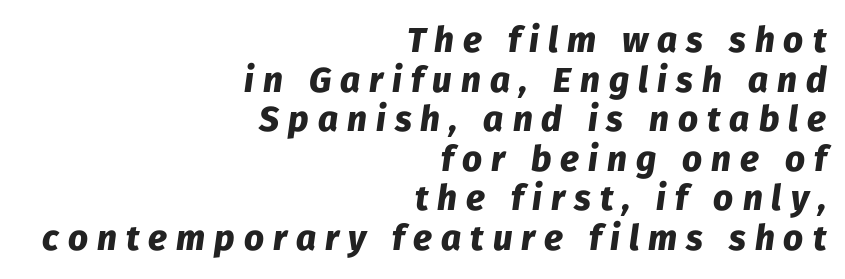
The image shows 35 px heavy type, italic (leaning right); set right-aligned, tight line spacing (1.13x), unusually wide letter spacing (+0.26 em), not underlined; low stroke contrast and a medium x-height.
